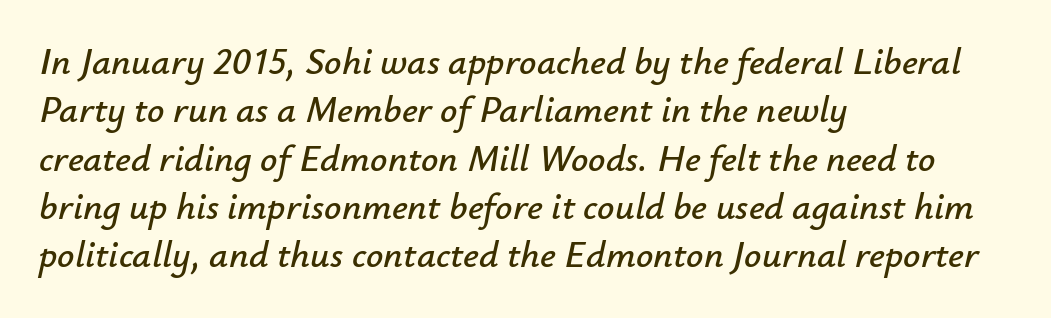
{"italic": "yes", "lean": "right", "slant_degrees": 12, "width": "normal", "stroke_contrast": "low", "x_height": "small", "monospaced": "no", "underline": "no", "align": "left", "line_spacing": "normal", "line_spacing_ratio": 1.27, "letter_spacing": "normal", "letter_spacing_em": 0.0, "glyph_px": 38}
